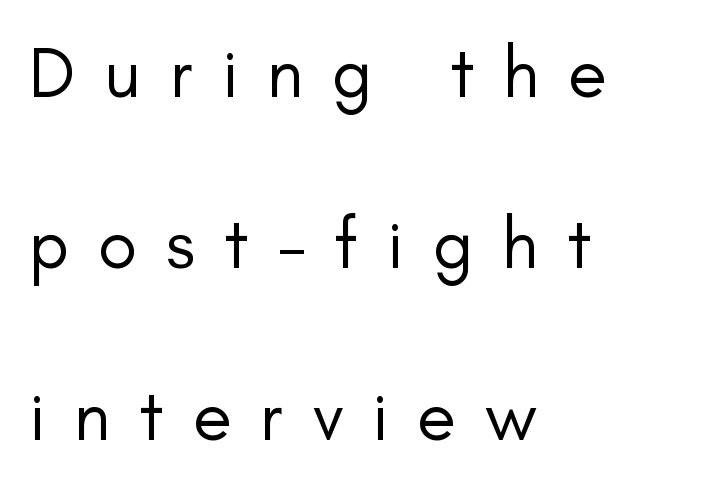
Q: Is the text bold? A: No.
Q: Is the text italic (slanted)? A: No, it is upright.
Q: Is the typeface a serif or a sans-serif typeface? A: Sans-serif.
Q: Is the text underlined? A: No.
Q: How is the paragraph aligned? A: Left-aligned.
Q: Is the spacing between letters normal or unusually wide? A: Unusually wide.
Q: Is the spacing between lines tight, normal or loose? A: Loose.
Q: Width (condensed, normal, or wide)? A: Normal.
Q: Stroke contrast? A: Low.
Q: x-height? A: Small.
Q: Monospaced? A: No.
